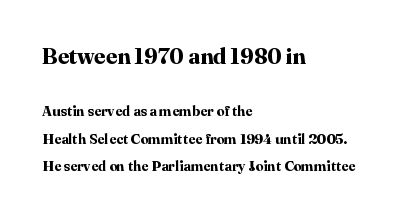
{"italic": "no", "bold": "yes", "underline": "no", "align": "left", "line_spacing": "loose", "line_spacing_ratio": 1.95, "letter_spacing": "normal", "letter_spacing_em": 0.0, "larger_block": "first", "size_ratio": 1.57, "glyph_px": 22}
